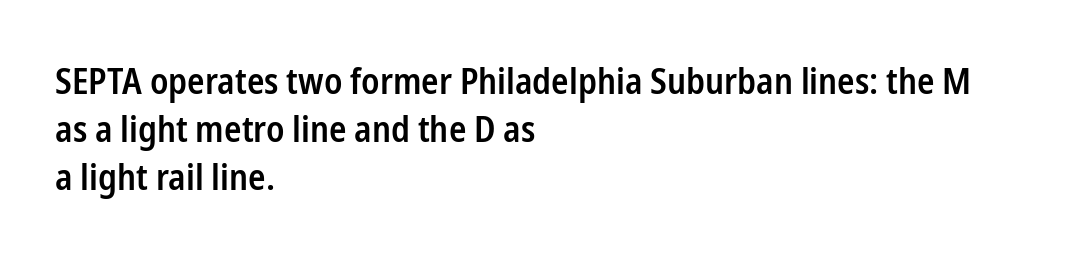
Q: Is the text bold? A: Semi-bold.
Q: Is the text italic (slanted)? A: No, it is upright.
Q: Is the typeface a serif or a sans-serif typeface? A: Sans-serif.
Q: Is the text underlined? A: No.
Q: How is the paragraph aligned? A: Left-aligned.
Q: Is the spacing between letters normal or unusually wide? A: Normal.
Q: Is the spacing between lines tight, normal or loose? A: Normal.
Q: Width (condensed, normal, or wide)? A: Condensed.
Q: Stroke contrast? A: Low.
Q: x-height? A: Medium.
Q: Monospaced? A: No.
